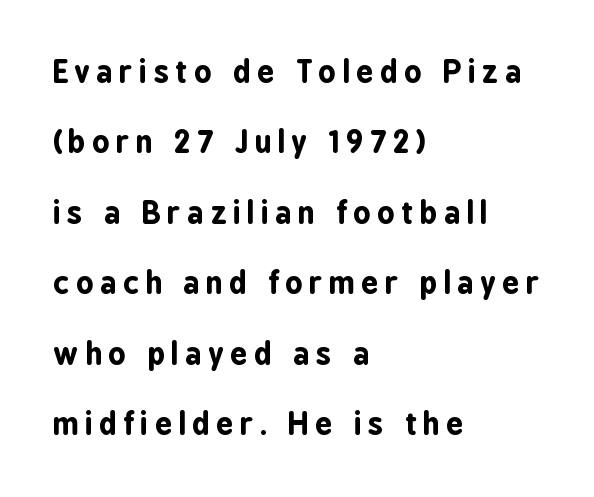
{"serif": "no", "italic": "no", "bold": "yes", "weight": "bold", "width": "condensed", "stroke_contrast": "low", "x_height": "medium", "monospaced": "no", "underline": "no", "align": "left", "line_spacing": "loose", "line_spacing_ratio": 2.35, "letter_spacing": "wide", "letter_spacing_em": 0.22, "glyph_px": 30}
